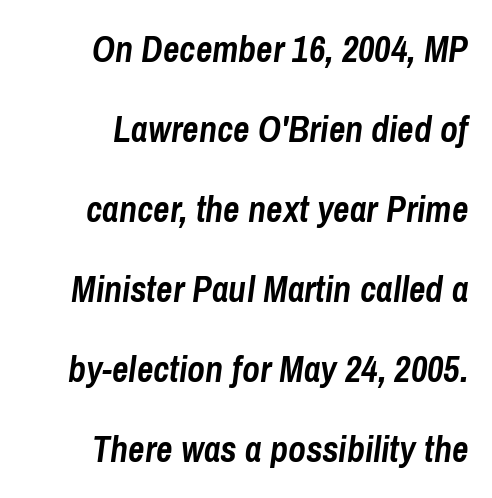
One-word summary of the alignment: right. Character widths vary here, with narrow letters taking less room than wide ones. Quick note: interline space is abundant. Typesetter's note: full bold, strokes at maximum text heaviness. The letterforms sit shoulder to shoulder at normal distance. Italic? Definitely — the glyphs are oblique.
